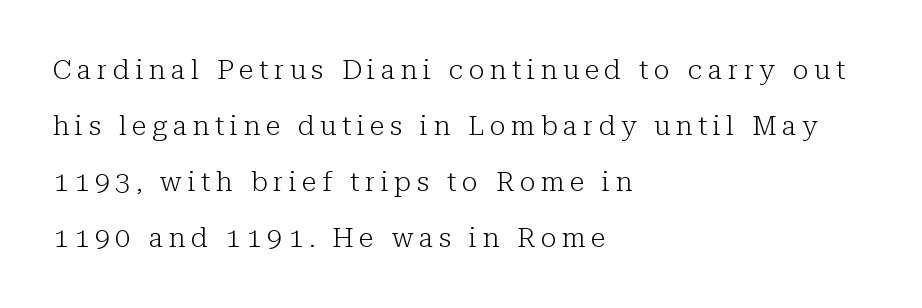
Where is the straight margin? On the left. Check the space under the baseline: it is left empty. Every character sits straight up, as roman type does. The face used here is rendered with a markedly widened letterfit.
